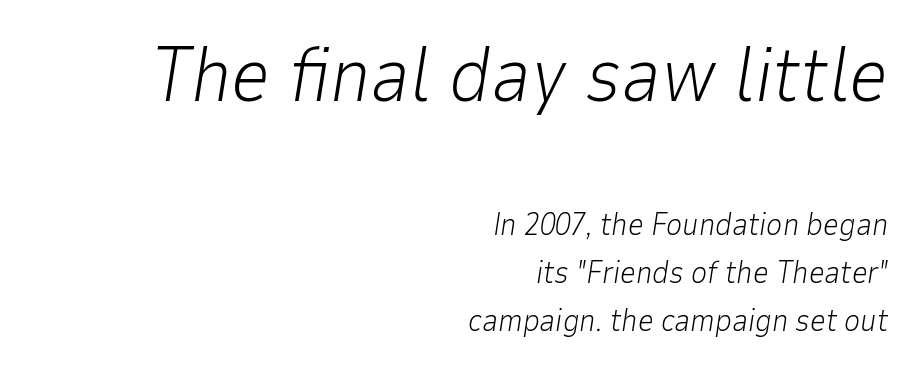
{"italic": "yes", "lean": "right", "slant_degrees": 9, "bold": "no", "weight": "light", "width": "normal", "stroke_contrast": "low", "x_height": "medium", "monospaced": "no", "underline": "no", "align": "right", "line_spacing": "normal", "line_spacing_ratio": 1.54, "letter_spacing": "normal", "letter_spacing_em": 0.0, "larger_block": "first", "size_ratio": 2.48, "glyph_px": 77}
